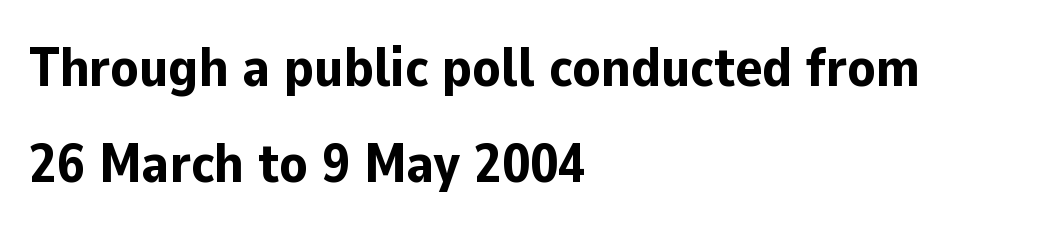
The image shows 56 px bold sans-serif type, upright; set left-aligned, line spacing 1.72x, normal letter spacing, not underlined; low stroke contrast and a medium x-height.
